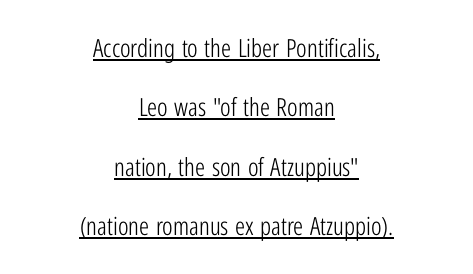
The image shows 25 px text type, upright; set centered, loose line spacing (2.38x), normal letter spacing, underlined.
